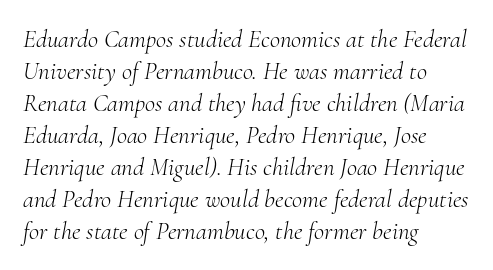
The letters are slanted; this is an italic face. The ragged edge is on the right, which tells us the setting is flush left. On a weight scale, this lands at 450 or below. The horizontal fit of the characters is conventional and even. The zone under the glyphs is completely vacant. The passage shown stacks its lines at a standard gap.
